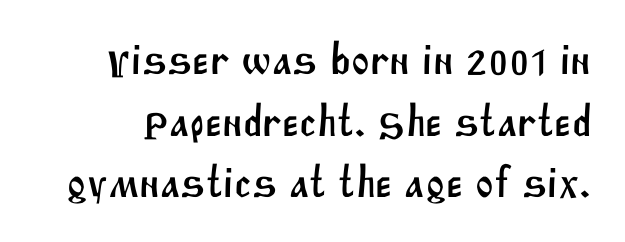
Q: Is the typeface a serif or a sans-serif typeface? A: Sans-serif.
Q: Is the text underlined? A: No.
Q: Is the spacing between letters normal or unusually wide? A: Normal.
Q: Is the spacing between lines tight, normal or loose? A: Normal.
Q: Width (condensed, normal, or wide)? A: Normal.
Q: Stroke contrast? A: Medium.
Q: x-height? A: Large.
Q: Monospaced? A: No.
